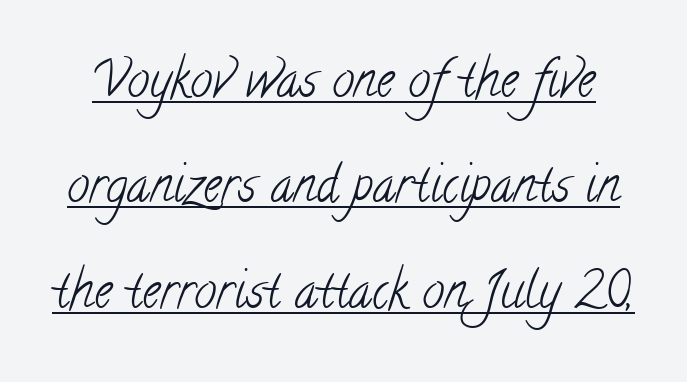
Q: Is the text bold? A: No.
Q: Is the text underlined? A: Yes.
Q: Is the spacing between letters normal or unusually wide? A: Normal.
Q: Is the spacing between lines tight, normal or loose? A: Loose.
Q: Width (condensed, normal, or wide)? A: Condensed.
Q: Stroke contrast? A: Low.
Q: x-height? A: Small.
Q: Monospaced? A: No.
